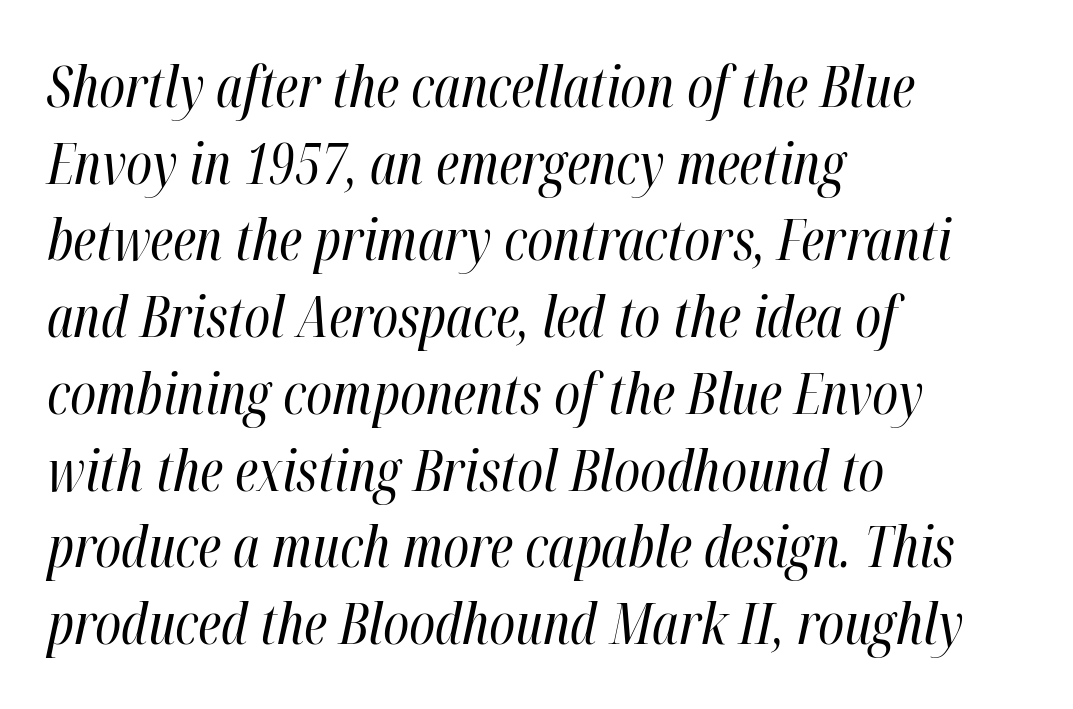
The image shows 56 px regular-weight, condensed type, italic (leaning right); set left-aligned, normal line spacing (1.37x), normal letter spacing, not underlined; high stroke contrast and a medium x-height.
